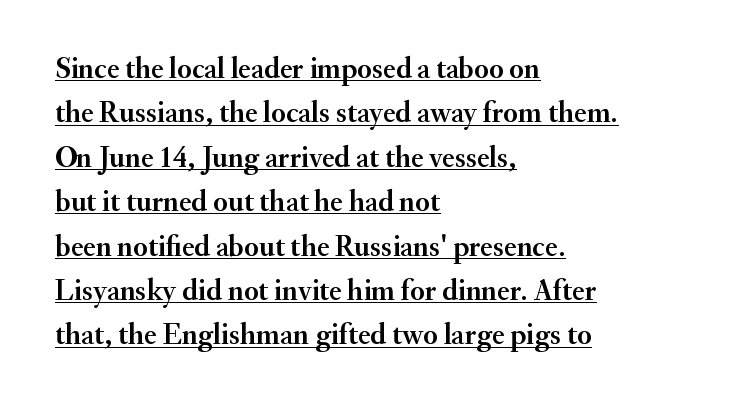
{"serif": "yes", "italic": "no", "width": "normal", "stroke_contrast": "medium", "x_height": "small", "monospaced": "no", "underline": "yes", "align": "left", "line_spacing": "normal", "line_spacing_ratio": 1.48, "letter_spacing": "normal", "letter_spacing_em": 0.0, "glyph_px": 30}
